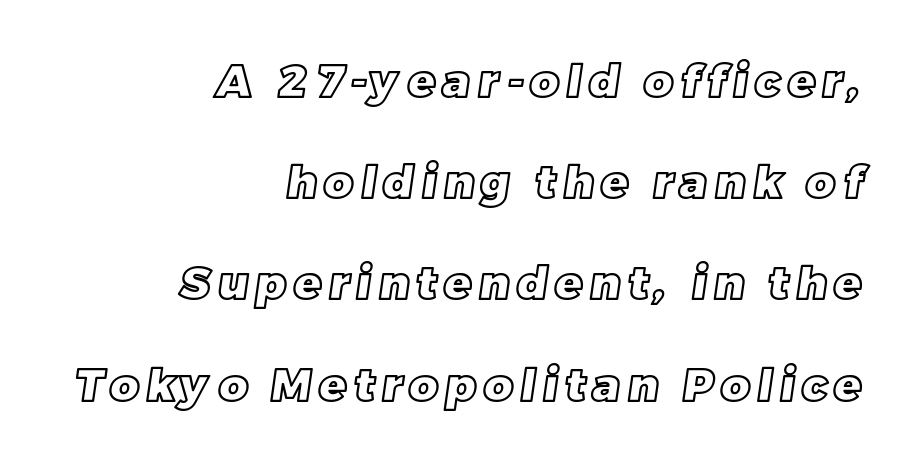
Q: Is the text underlined? A: No.
Q: How is the paragraph aligned? A: Right-aligned.
Q: Is the spacing between lines tight, normal or loose? A: Loose.
Q: Width (condensed, normal, or wide)? A: Normal.
Q: x-height? A: Large.
Q: Monospaced? A: No.
